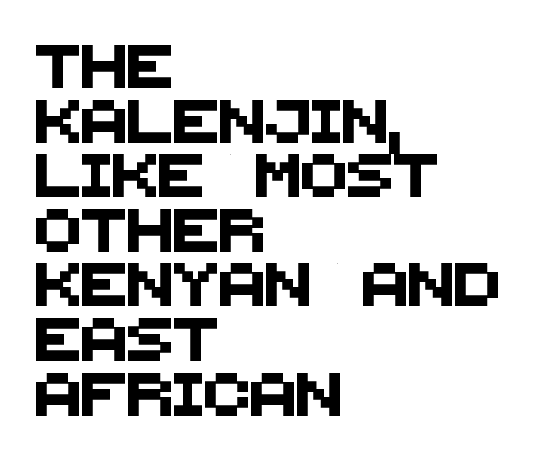
Q: Is the typeface a serif or a sans-serif typeface? A: Sans-serif.
Q: Is the text underlined? A: No.
Q: How is the paragraph aligned? A: Left-aligned.
Q: Is the spacing between letters normal or unusually wide? A: Normal.
Q: Is the spacing between lines tight, normal or loose? A: Normal.
Q: Width (condensed, normal, or wide)? A: Normal.
Q: Stroke contrast? A: Medium.
Q: x-height? A: Large.
Q: Monospaced? A: No.
